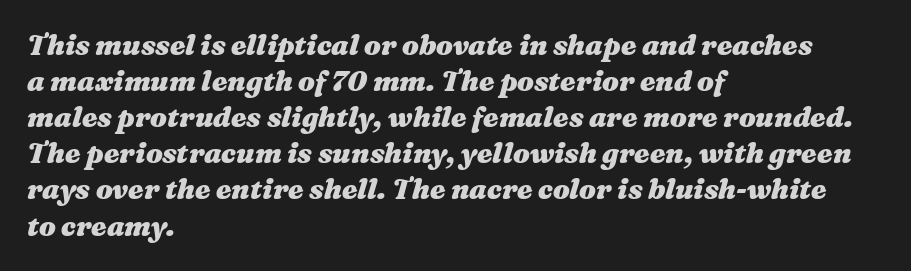
{"italic": "yes", "lean": "right", "slant_degrees": 16, "bold": "yes", "weight": "heavy", "width": "wide", "stroke_contrast": "medium", "x_height": "medium", "monospaced": "no", "underline": "no", "align": "left", "line_spacing": "normal", "line_spacing_ratio": 1.29, "letter_spacing": "normal", "letter_spacing_em": 0.0, "glyph_px": 28}
